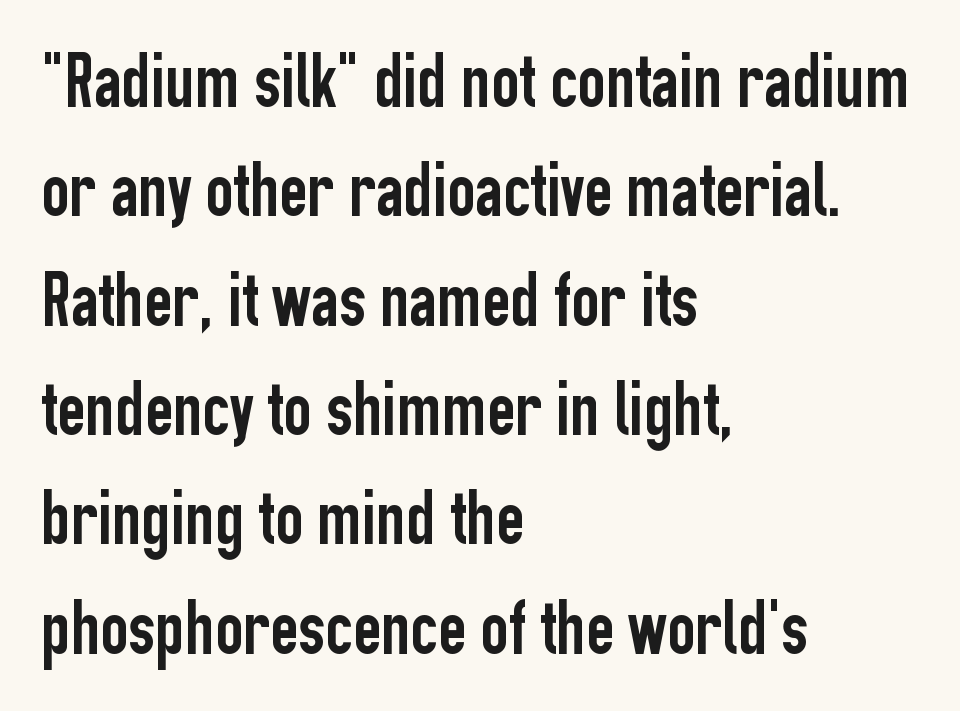
The image shows 77 px condensed sans-serif type, upright; set left-aligned, normal line spacing (1.42x), normal letter spacing, not underlined; low stroke contrast and a medium x-height.
